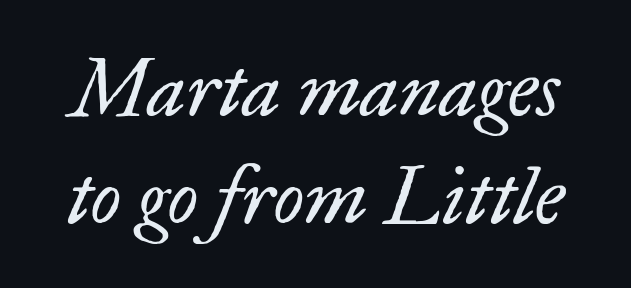
Only glyphs here, with clear space below each row. Are there feet on the stems? There are — it's a serif. Stems and bowls with no extra thickness — not bold. Is this a fixed-width face? No — the glyphs have proportional, varying widths.
